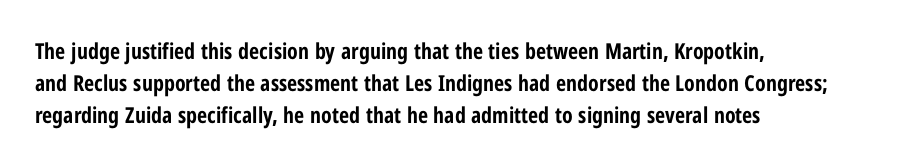
Students, observe: this is what conventionally led text looks like. Ascenders rise straight up at ninety degrees. Pretty heavy lettering here — definitely bold. The words here are not underlined.
